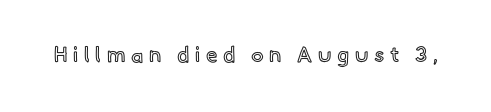
The tracking reads as deliberately expanded to a designer's eye. The letters stand upright; this is a roman face. Anything drawn beneath the words? Only blank space.
